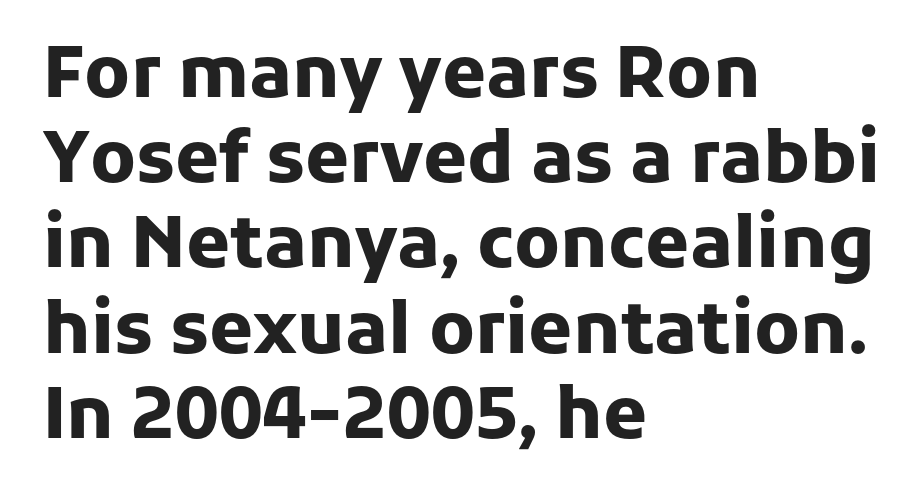
This rendering employs a face without finishing strokes, i.e., a sans-serif. The paragraph has a hard left edge and a soft right edge. The string is rendered with underlining switched off. The face used here is rendered with its standard letterfit. Characters remain perfectly vertical along every line.
